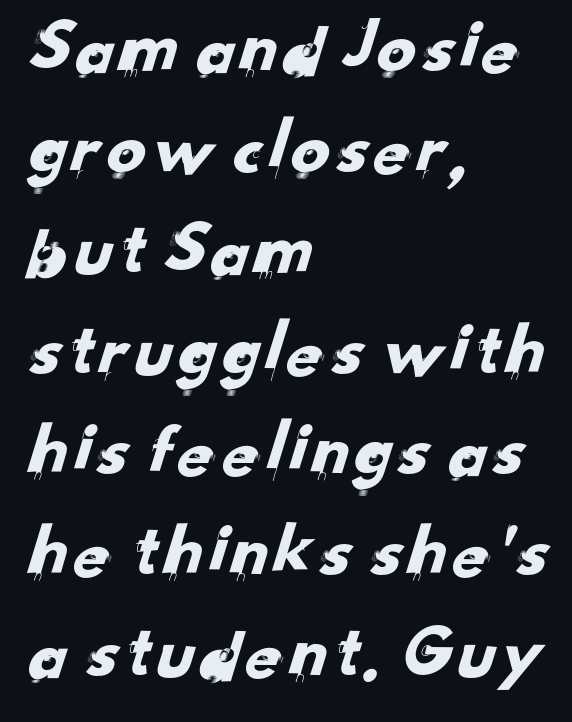
A typesetter would call this proportional, since set widths differ per character. Visually the block forms a straight wall on the left and a jagged coastline on the right. Lines of text with bare space underneath. Vertically, the passage feels balanced, rows spaced as you'd expect. In terms of letterspacing, this is plain default setting.
